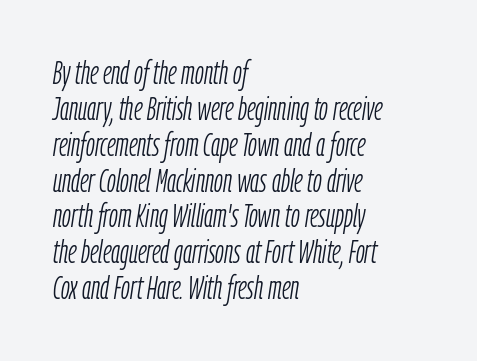
{"italic": "yes", "lean": "right", "slant_degrees": 9, "bold": "no", "weight": "light", "width": "condensed", "stroke_contrast": "low", "x_height": "medium", "monospaced": "no", "underline": "no", "align": "left", "line_spacing": "tight", "line_spacing_ratio": 1.12, "letter_spacing": "normal", "letter_spacing_em": 0.0, "glyph_px": 32}
